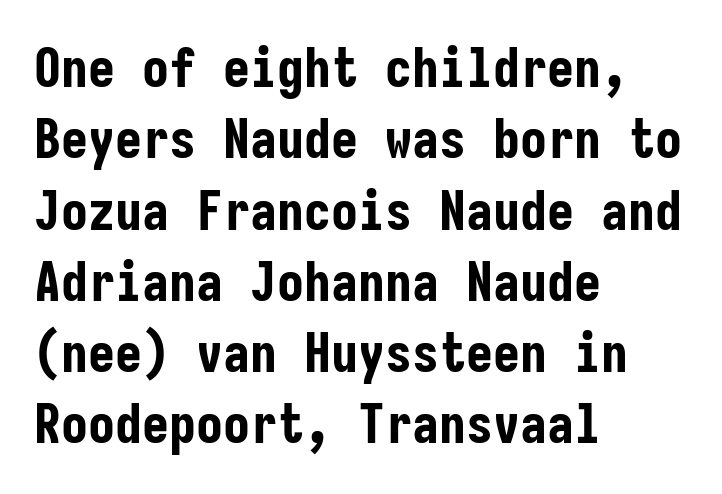
Q: Is the text bold? A: Yes.
Q: Is the text italic (slanted)? A: No, it is upright.
Q: Is the typeface a serif or a sans-serif typeface? A: Sans-serif.
Q: Is the text underlined? A: No.
Q: How is the paragraph aligned? A: Left-aligned.
Q: Is the spacing between letters normal or unusually wide? A: Normal.
Q: Is the spacing between lines tight, normal or loose? A: Normal.
Q: Width (condensed, normal, or wide)? A: Condensed.
Q: Stroke contrast? A: Low.
Q: x-height? A: Medium.
Q: Monospaced? A: Yes.
